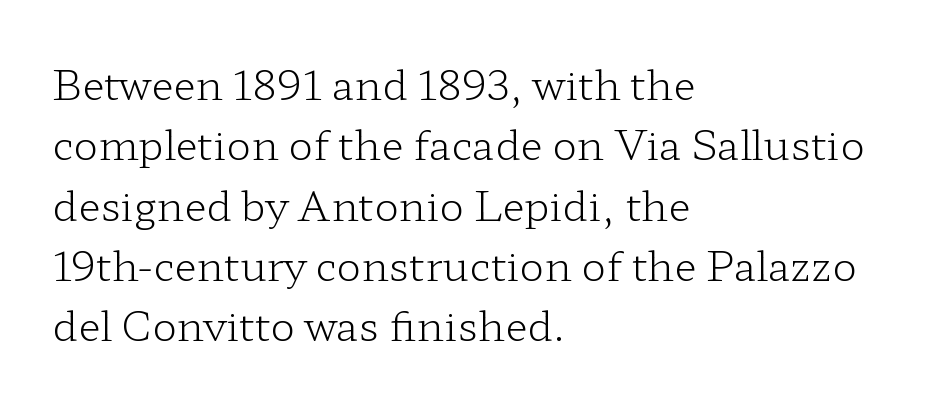
The image shows 41 px light, wide serif type, upright; set left-aligned, normal line spacing (1.47x), normal letter spacing, not underlined; low stroke contrast and a medium x-height.
